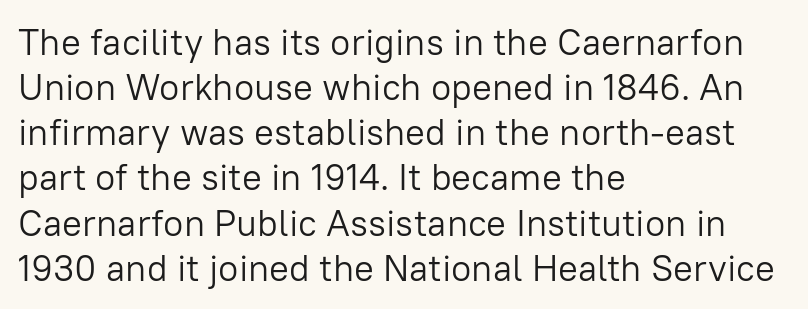
Q: Is the text bold? A: No.
Q: Is the text italic (slanted)? A: No, it is upright.
Q: Is the typeface a serif or a sans-serif typeface? A: Sans-serif.
Q: Is the text underlined? A: No.
Q: How is the paragraph aligned? A: Left-aligned.
Q: Is the spacing between letters normal or unusually wide? A: Normal.
Q: Width (condensed, normal, or wide)? A: Normal.
Q: Stroke contrast? A: Low.
Q: x-height? A: Medium.
Q: Monospaced? A: No.
